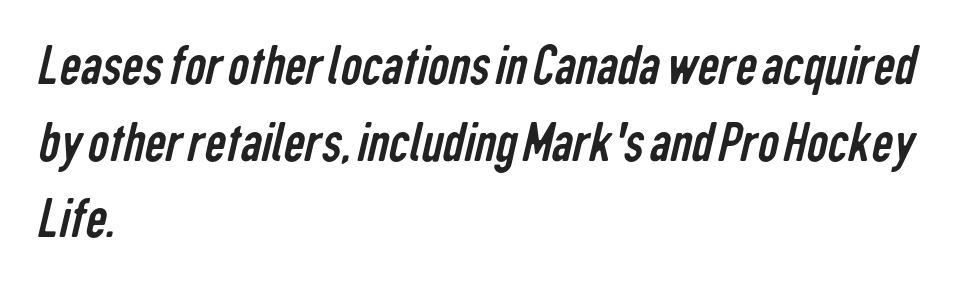
The image shows 59 px regular-weight, condensed sans-serif type; set left-aligned, normal line spacing (1.3x), normal letter spacing, not underlined; low stroke contrast and a medium x-height.
